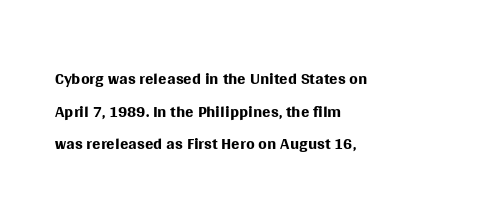
Q: Is the text bold? A: No.
Q: Is the text italic (slanted)? A: No, it is upright.
Q: Is the text underlined? A: No.
Q: How is the paragraph aligned? A: Left-aligned.
Q: Is the spacing between letters normal or unusually wide? A: Normal.
Q: Is the spacing between lines tight, normal or loose? A: Normal.
